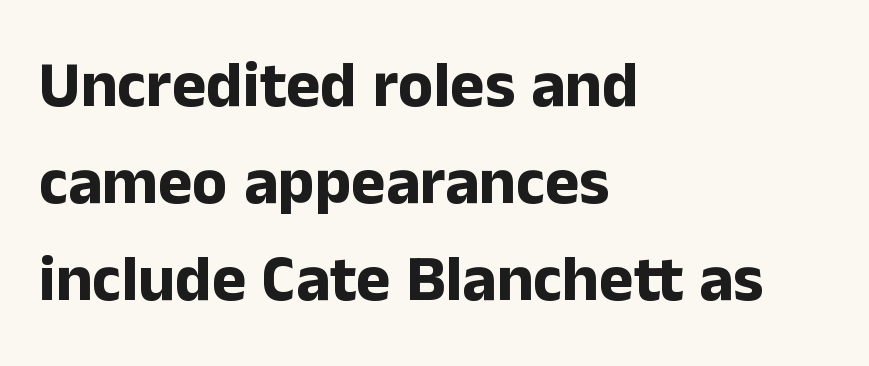
Check where the strokes stop: nothing finishes them off — pure sans. These lines are rendered in a variable-pitch font. Honestly, the letter spacing is just normal — you wouldn't notice it. The typesetter chose a ragged-right arrangement here. If you drew a line through each stem, it would be perfectly vertical. Nobody drew a line under any word here.
